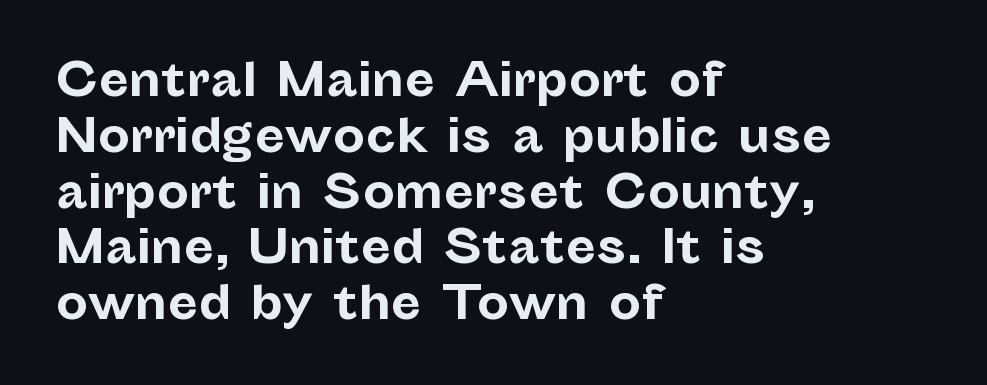
The letters stand straight up with perfectly vertical stems. Looks like regular typesetting: each glyph gets only the width it needs. Nobody drew a line under any word here. Line beginnings align vertically; line endings do not. A dark, heavy texture on the line: the type is bold.
